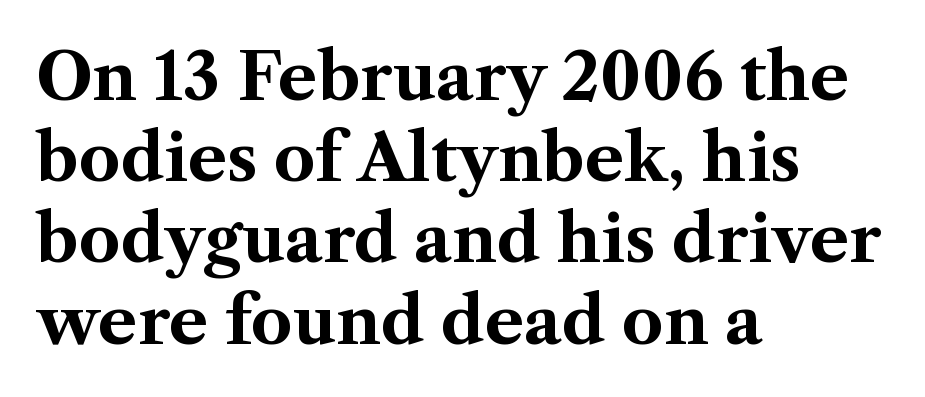
{"serif": "yes", "italic": "no", "bold": "yes", "weight": "bold", "width": "normal", "stroke_contrast": "medium", "x_height": "medium", "monospaced": "no", "underline": "no", "align": "left", "line_spacing": "normal", "line_spacing_ratio": 1.25, "letter_spacing": "normal", "letter_spacing_em": 0.0, "glyph_px": 65}
